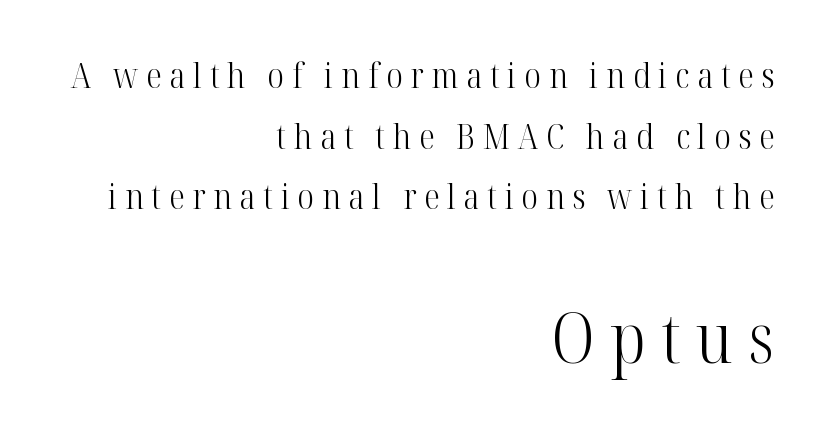
The weight tops out at a normal text grade. The tracking reads as deliberately expanded to a designer's eye. Teacher's note: observe the even right margin — that is flush-right alignment. Block two is the big one; block one sits smaller above it. The lettering stays uniformly vertical, giving the passage a roman look.
